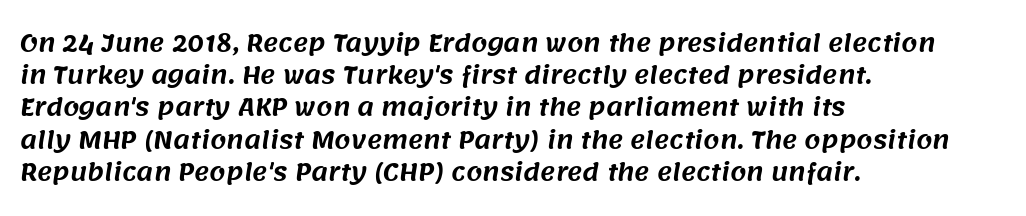
{"underline": "no", "align": "left", "line_spacing": "normal", "line_spacing_ratio": 1.4, "letter_spacing": "normal", "letter_spacing_em": 0.0, "glyph_px": 23}
